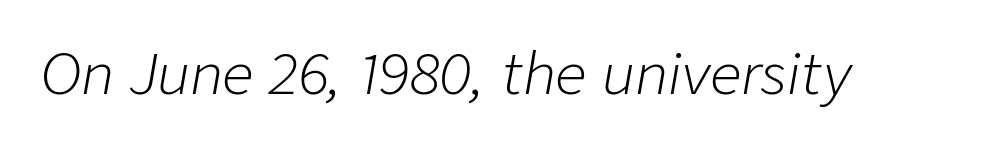
The image shows 56 px light type, italic (leaning right); set normal letter spacing, not underlined; low stroke contrast and a medium x-height.
